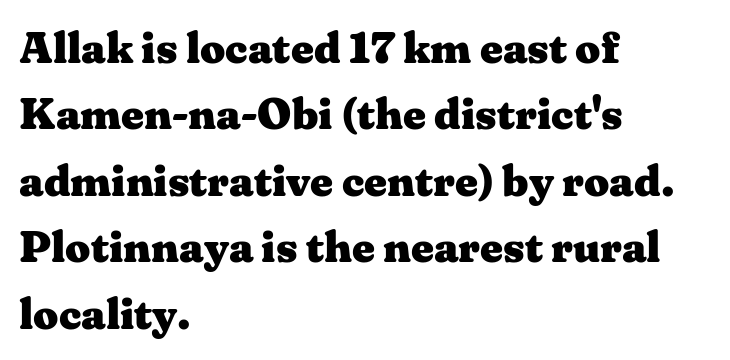
{"serif": "yes", "italic": "no", "bold": "yes", "weight": "heavy", "width": "wide", "stroke_contrast": "medium", "x_height": "medium", "monospaced": "no", "underline": "no", "align": "left", "line_spacing": "normal", "line_spacing_ratio": 1.51, "letter_spacing": "normal", "letter_spacing_em": 0.0, "glyph_px": 44}
